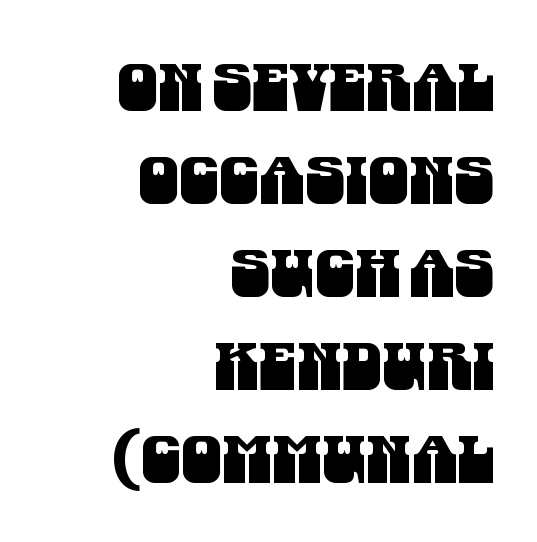
{"serif": "no", "width": "condensed", "stroke_contrast": "medium", "x_height": "large", "monospaced": "no", "underline": "no", "align": "right", "line_spacing": "normal", "line_spacing_ratio": 1.43, "letter_spacing": "normal", "letter_spacing_em": 0.0, "glyph_px": 65}
